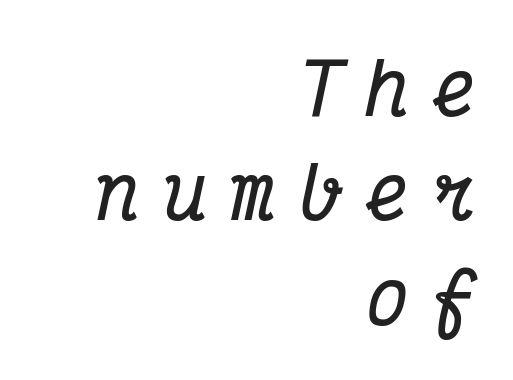
The image shows 71 px bold, condensed serif type, italic (leaning right), monospaced; set right-aligned, normal line spacing (1.47x), unusually wide letter spacing (+0.35 em), not underlined; medium stroke contrast and a medium x-height.
